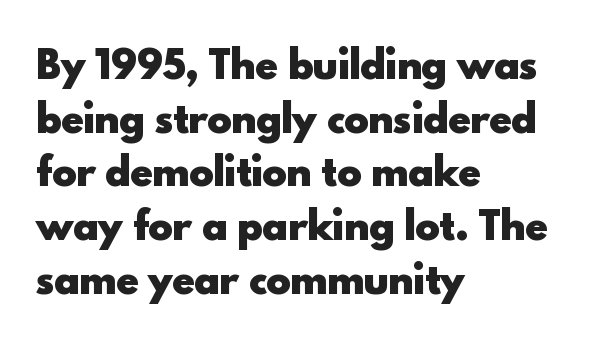
What weight is shown? A full bold with thick strokes. One glance says typical: line gaps are just what's usual. The passage shown is typed in a proportional face where columns would drift. Honestly, there is no underline to notice here at all. Is there any slant? The stems are plumb.
